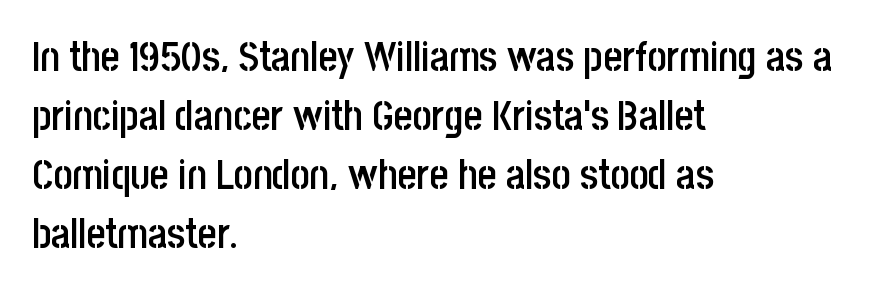
{"serif": "no", "italic": "no", "bold": "semi", "weight": "semibold", "width": "condensed", "stroke_contrast": "low", "x_height": "large", "monospaced": "no", "underline": "no", "align": "left", "line_spacing": "normal", "line_spacing_ratio": 1.44, "letter_spacing": "normal", "letter_spacing_em": 0.0, "glyph_px": 41}
